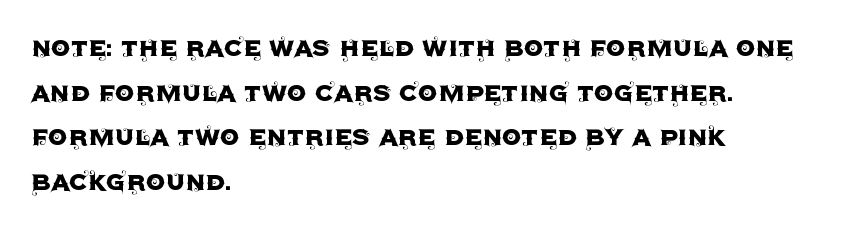
The image shows 31 px sans-serif type, upright; set left-aligned, normal line spacing (1.44x), normal letter spacing, not underlined; a large x-height.
